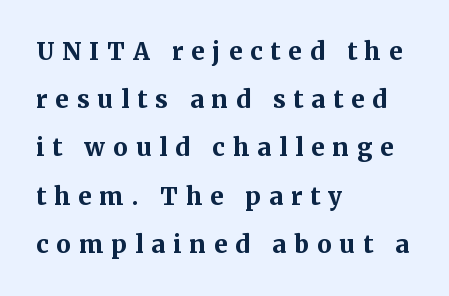
Q: Is the text bold? A: Yes.
Q: Is the text italic (slanted)? A: No, it is upright.
Q: Is the text underlined? A: No.
Q: How is the paragraph aligned? A: Left-aligned.
Q: Is the spacing between letters normal or unusually wide? A: Unusually wide.
Q: Is the spacing between lines tight, normal or loose? A: Loose.
